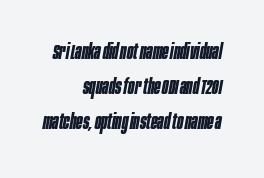
{"italic": "yes", "lean": "right", "slant_degrees": 10, "bold": "yes", "underline": "no", "align": "right", "line_spacing": "normal", "line_spacing_ratio": 1.67, "letter_spacing": "normal", "letter_spacing_em": 0.0, "glyph_px": 21}
